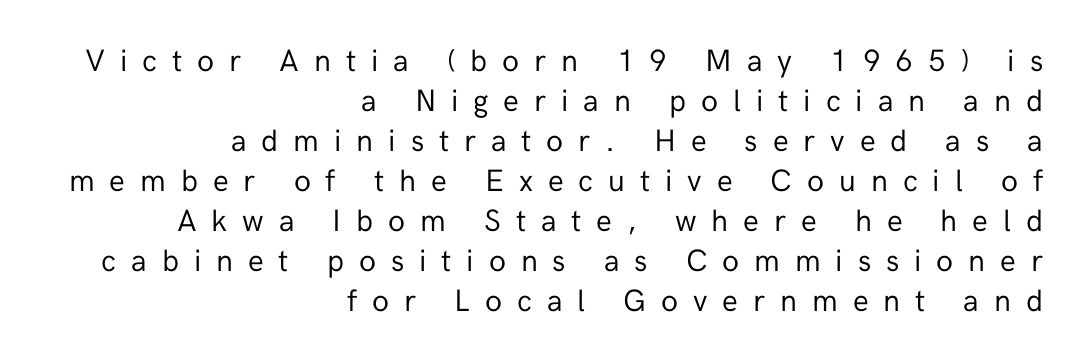
Do the letters lean? They stand straight. A typesetter would call this leading conventional body-copy spacing. No chunkiness to these letters — they're not bold. Think of a printed novel: that variable character pitch is what you see here. How are the letters spaced? Widely, with obvious added tracking.
